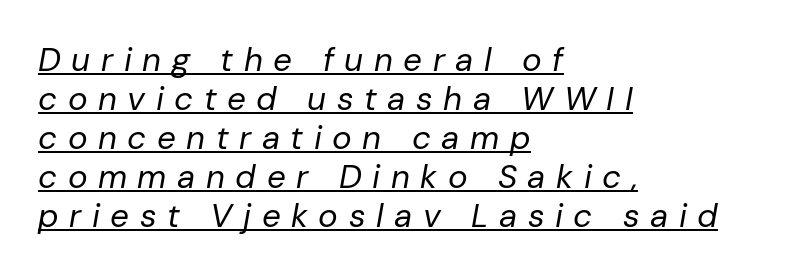
The image shows 33 px regular-weight type, italic (leaning right); set left-aligned, line spacing 1.18x, unusually wide letter spacing (+0.32 em), underlined; low stroke contrast and a medium x-height.
